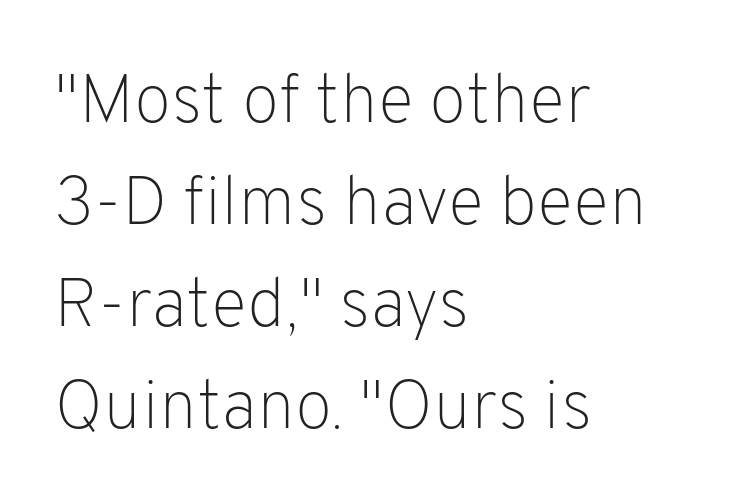
{"serif": "no", "italic": "no", "bold": "no", "weight": "light", "width": "normal", "stroke_contrast": "low", "x_height": "medium", "monospaced": "no", "underline": "no", "align": "left", "line_spacing": "normal", "line_spacing_ratio": 1.48, "letter_spacing": "normal", "letter_spacing_em": 0.0, "glyph_px": 69}
